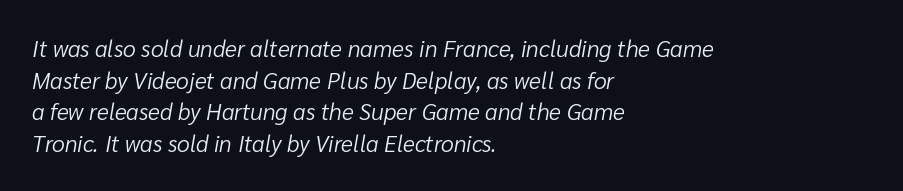
Q: Is the text bold? A: No.
Q: Is the text italic (slanted)? A: Yes, it leans right by about 10 degrees.
Q: Is the text underlined? A: No.
Q: How is the paragraph aligned? A: Left-aligned.
Q: Is the spacing between letters normal or unusually wide? A: Normal.
Q: Is the spacing between lines tight, normal or loose? A: Normal.
